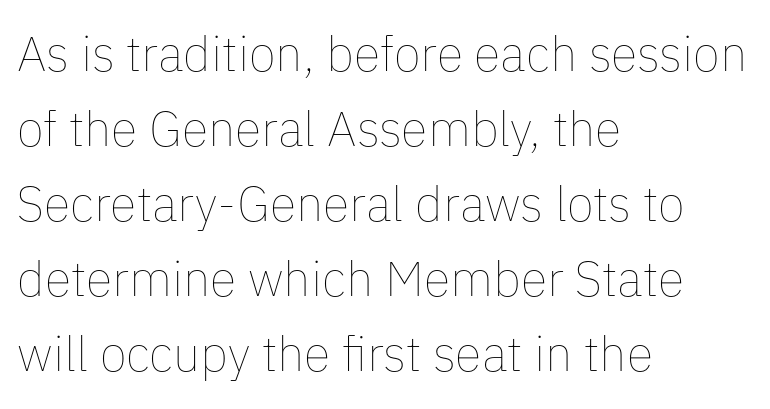
{"italic": "no", "bold": "no", "weight": "thin", "width": "normal", "stroke_contrast": "low", "x_height": "medium", "monospaced": "no", "underline": "no", "align": "left", "line_spacing": "normal", "line_spacing_ratio": 1.53, "letter_spacing": "normal", "letter_spacing_em": 0.0, "glyph_px": 49}
